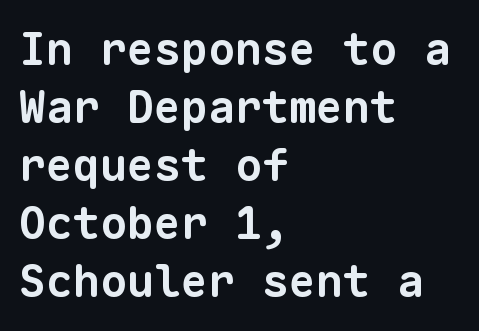
Q: Is the text bold? A: Yes.
Q: Is the typeface a serif or a sans-serif typeface? A: Sans-serif.
Q: Is the text underlined? A: No.
Q: How is the paragraph aligned? A: Left-aligned.
Q: Is the spacing between letters normal or unusually wide? A: Normal.
Q: Is the spacing between lines tight, normal or loose? A: Normal.
Q: Width (condensed, normal, or wide)? A: Normal.
Q: Stroke contrast? A: Low.
Q: x-height? A: Medium.
Q: Monospaced? A: Yes.
